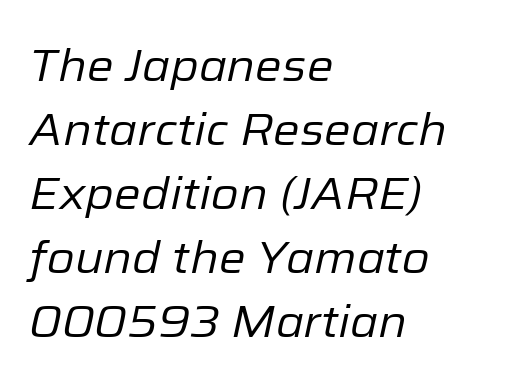
{"italic": "yes", "lean": "right", "slant_degrees": 12, "bold": "no", "weight": "regular", "width": "normal", "stroke_contrast": "low", "x_height": "medium", "monospaced": "no", "underline": "no", "align": "left", "line_spacing": "normal", "line_spacing_ratio": 1.42, "letter_spacing": "normal", "letter_spacing_em": 0.0, "glyph_px": 45}
